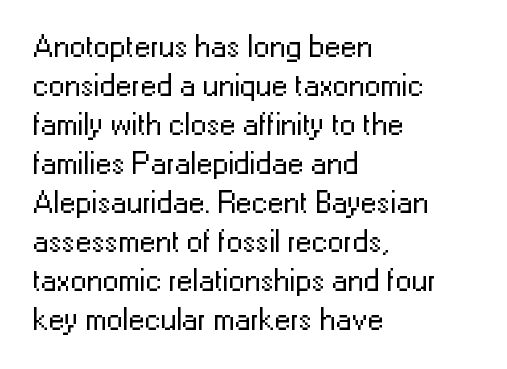
{"serif": "no", "italic": "no", "bold": "no", "weight": "regular", "width": "normal", "stroke_contrast": "low", "x_height": "medium", "monospaced": "no", "underline": "no", "align": "left", "line_spacing_ratio": 1.22, "letter_spacing": "normal", "letter_spacing_em": 0.0, "glyph_px": 32}
